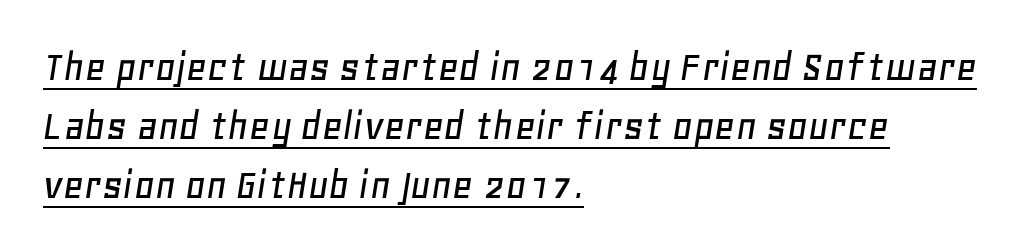
This is underlined copy, the kind a proofreader might mark for attention. Quick note: italic. Each letter keeps its own natural width here, so spacing adapts to shape. Between one letter and the next there's only the usual sliver of space. Alignment: flush left. The leading is moderate, giving the passage an even texture.
